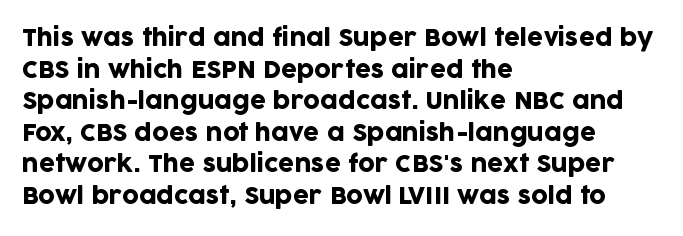
{"italic": "no", "underline": "no", "align": "left", "line_spacing": "normal", "line_spacing_ratio": 1.37, "letter_spacing": "normal", "letter_spacing_em": 0.0, "glyph_px": 23}
